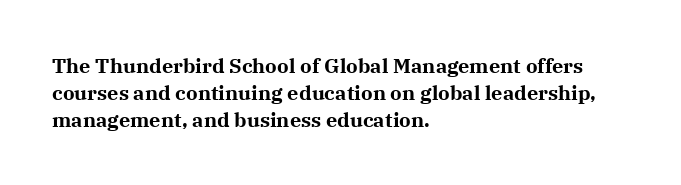
It's the straight-up-and-down kind of type. The letters sit at their default tracking, neither squeezed nor spread. Line starts are locked; line ends wander. This is heavy type, rendered in bold. Baseline-to-baseline distance is the conventional proportion of letter height.
